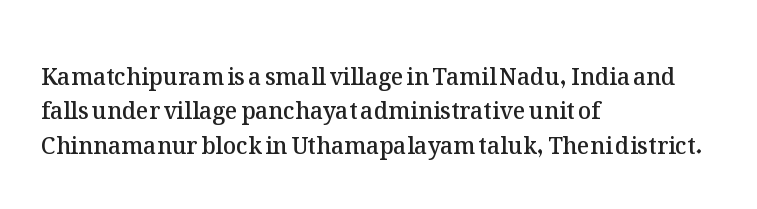
The setting favours the left margin, as ordinary paragraphs usually do. Words float on clear page, feet unadorned. If you measured baseline to baseline, you'd find a middling distance. These words are printed semibold, heavier than regular yet not bold. Does the lettering tilt? It doesn't — this is upright.
